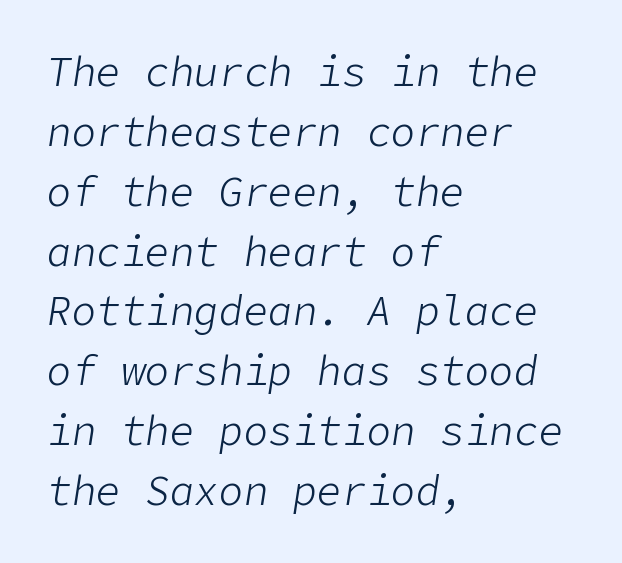
Stem width sits at or under what a default text font uses. The glyphs look as if they've been sheared to an angle. Each row of text sits above clean, open space. Spacing between characters is what you'd get straight out of the box. A student would call this left alignment; a typographer would say flush left, rag right.
